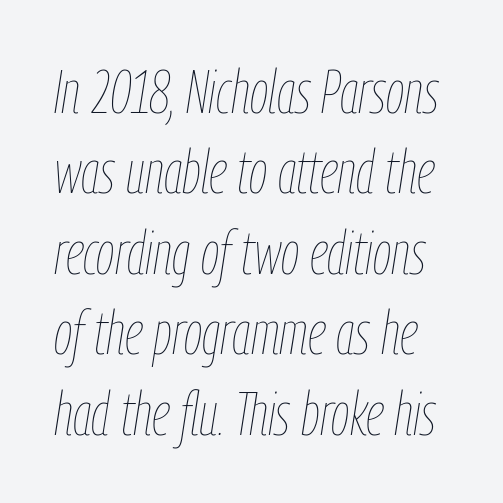
{"italic": "yes", "lean": "right", "slant_degrees": 9, "bold": "no", "weight": "thin", "width": "condensed", "stroke_contrast": "low", "x_height": "medium", "monospaced": "no", "underline": "no", "line_spacing": "normal", "line_spacing_ratio": 1.34, "letter_spacing": "normal", "letter_spacing_em": 0.0, "glyph_px": 60}
